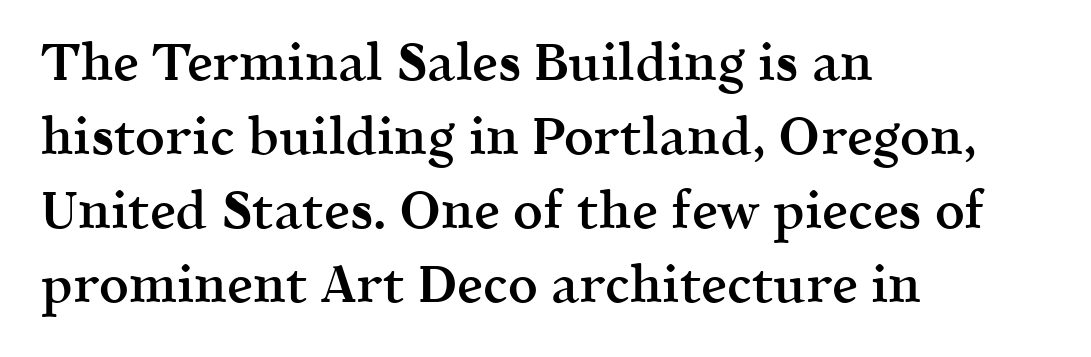
Look at the bottom of the vertical strokes: they flare into serifs here. How heavy is the stroke? Medium-heavy — a semibold, shy of bold. Observe the ordinary spacing: letters are neighbours, not strangers. Reading down the column, the eye jumps a familiar distance to each next line.
